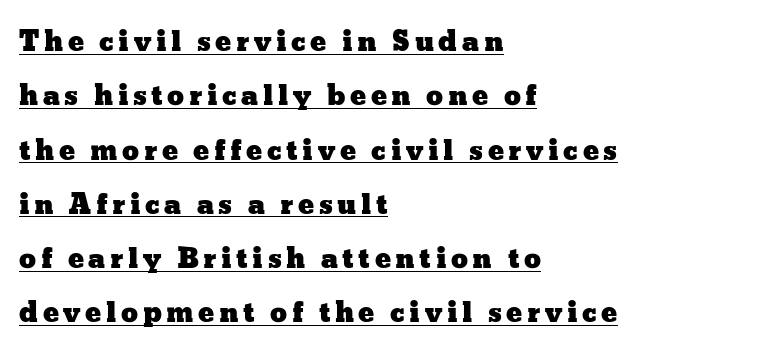
The image shows 27 px text type, upright; set left-aligned, loose line spacing (2.01x), underlined.
